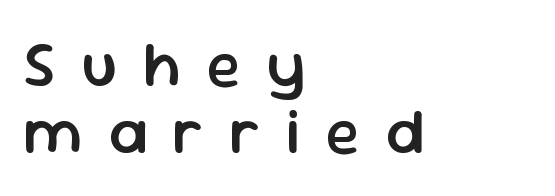
{"serif": "no", "italic": "no", "bold": "semi", "weight": "semibold", "width": "normal", "stroke_contrast": "low", "x_height": "medium", "monospaced": "no", "underline": "no", "align": "left", "line_spacing": "tight", "line_spacing_ratio": 1.07, "letter_spacing": "wide", "letter_spacing_em": 0.41, "glyph_px": 63}
